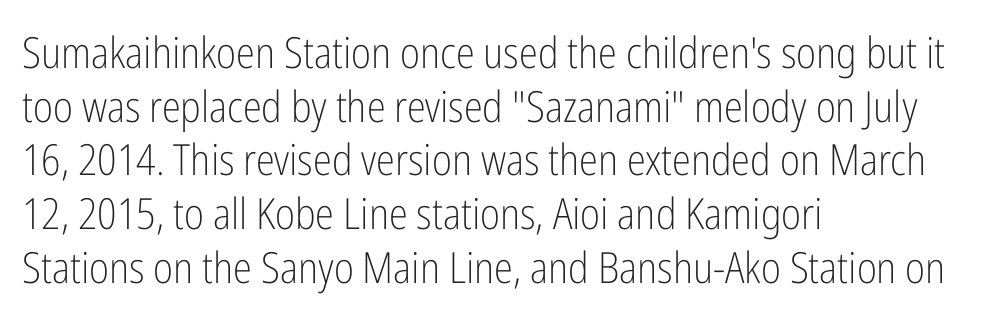
{"serif": "no", "italic": "no", "bold": "no", "weight": "light", "width": "condensed", "stroke_contrast": "low", "x_height": "medium", "monospaced": "no", "underline": "no", "align": "left", "line_spacing": "normal", "line_spacing_ratio": 1.25, "letter_spacing": "normal", "letter_spacing_em": 0.0, "glyph_px": 43}
